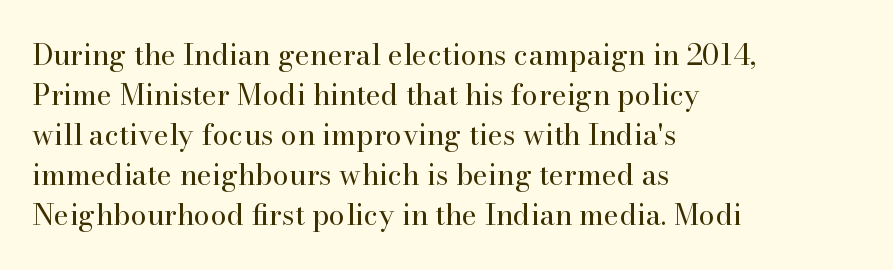
Q: Is the text bold? A: No.
Q: Is the text italic (slanted)? A: No, it is upright.
Q: Is the typeface a serif or a sans-serif typeface? A: Serif.
Q: Is the text underlined? A: No.
Q: How is the paragraph aligned? A: Left-aligned.
Q: Is the spacing between letters normal or unusually wide? A: Normal.
Q: Is the spacing between lines tight, normal or loose? A: Normal.
Q: Width (condensed, normal, or wide)? A: Normal.
Q: Stroke contrast? A: High.
Q: x-height? A: Small.
Q: Monospaced? A: No.
